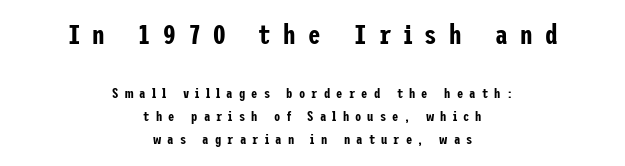
The image shows 28 px condensed sans-serif type, upright; set centered, normal line spacing (1.61x), unusually wide letter spacing (+0.44 em), not underlined; the first (top) block is 2.0x larger; low stroke contrast and a medium x-height.
